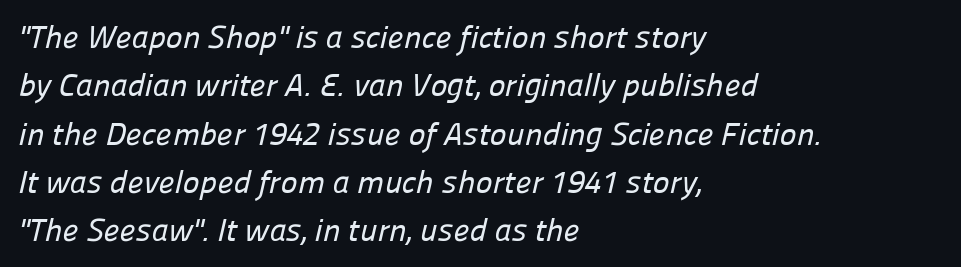
Students, note that the glyphs here touch the page at normal intervals. The ragged edge is on the right, which tells us the setting is flush left. Looks like regular typesetting: each glyph gets only the width it needs. The zone under the glyphs is completely vacant.
